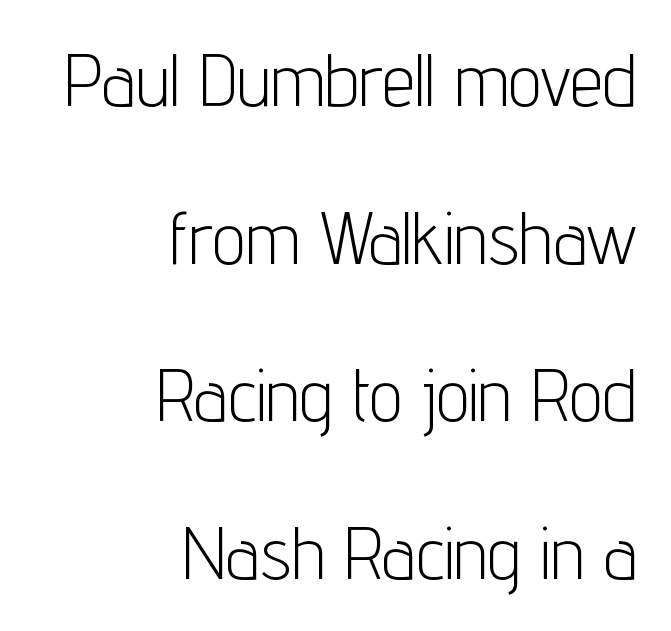
Q: Is the text bold? A: No.
Q: Is the text italic (slanted)? A: No, it is upright.
Q: Is the typeface a serif or a sans-serif typeface? A: Sans-serif.
Q: Is the text underlined? A: No.
Q: How is the paragraph aligned? A: Right-aligned.
Q: Is the spacing between letters normal or unusually wide? A: Normal.
Q: Is the spacing between lines tight, normal or loose? A: Loose.
Q: Width (condensed, normal, or wide)? A: Condensed.
Q: Stroke contrast? A: Low.
Q: x-height? A: Medium.
Q: Monospaced? A: No.
